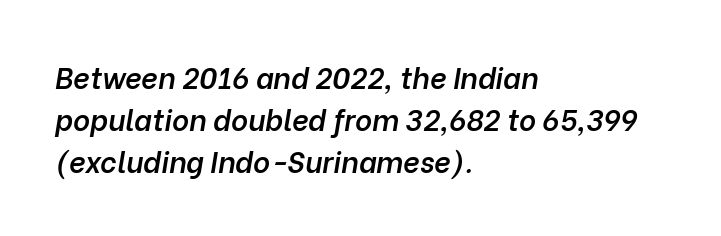
Q: Is the text bold? A: Semi-bold.
Q: Is the text italic (slanted)? A: Yes, it leans right by about 10 degrees.
Q: Is the text underlined? A: No.
Q: How is the paragraph aligned? A: Left-aligned.
Q: Is the spacing between letters normal or unusually wide? A: Normal.
Q: Is the spacing between lines tight, normal or loose? A: Normal.
Q: Width (condensed, normal, or wide)? A: Normal.
Q: Stroke contrast? A: Low.
Q: x-height? A: Medium.
Q: Monospaced? A: No.
